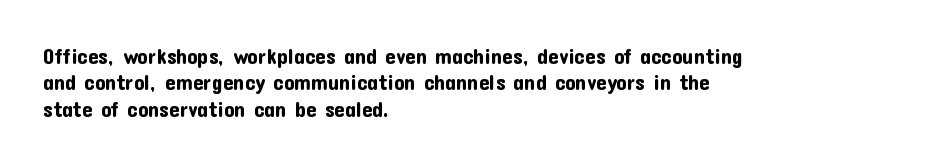
{"italic": "no", "underline": "no", "align": "left", "line_spacing": "normal", "line_spacing_ratio": 1.26, "letter_spacing": "normal", "letter_spacing_em": 0.0, "glyph_px": 21}
